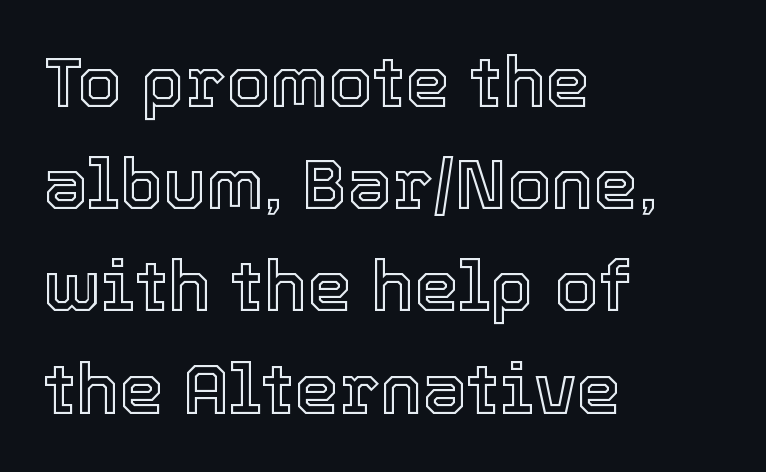
The image shows 71 px text type, upright; set left-aligned, normal line spacing (1.44x), normal letter spacing, not underlined; a medium x-height.
